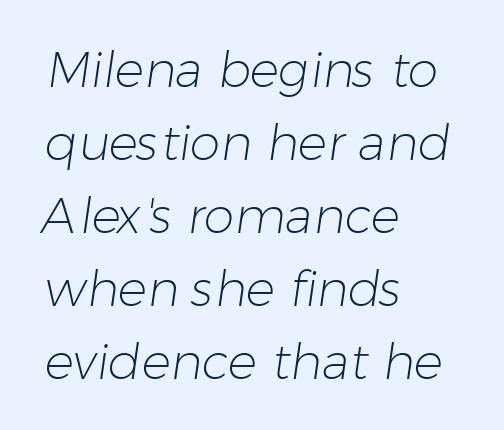
The image shows 49 px light sans-serif type; set left-aligned, normal line spacing (1.49x), normal letter spacing, not underlined; low stroke contrast and a medium x-height.
